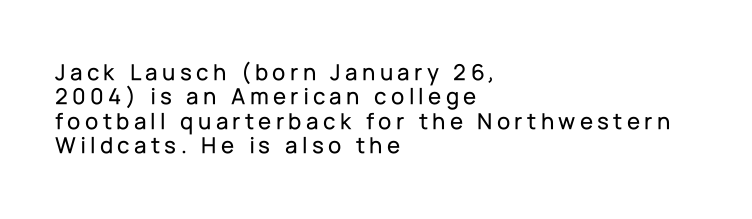
Q: Is the text italic (slanted)? A: No, it is upright.
Q: Is the text underlined? A: No.
Q: How is the paragraph aligned? A: Left-aligned.
Q: Is the spacing between lines tight, normal or loose? A: Tight.
